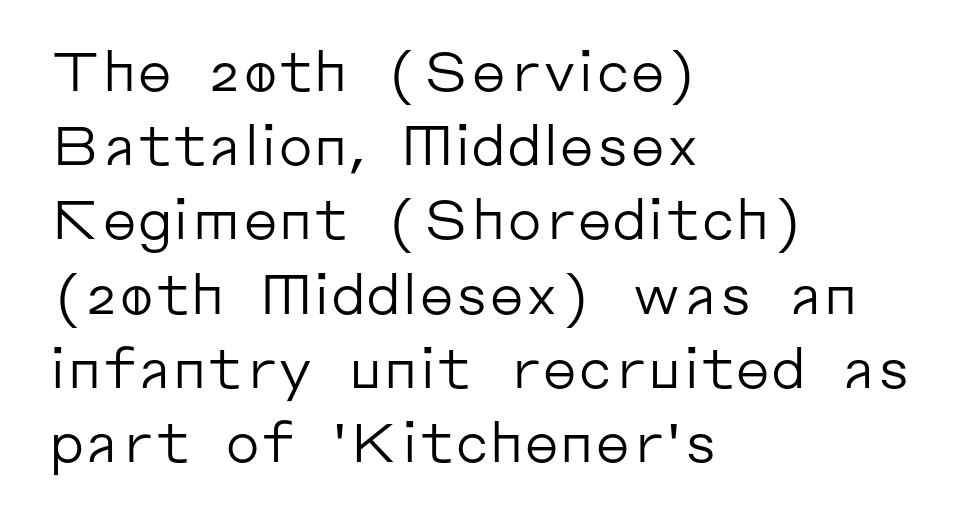
The image shows 55 px regular-weight sans-serif type, upright; set left-aligned, normal line spacing (1.35x), normal letter spacing, not underlined; low stroke contrast and a medium x-height.
